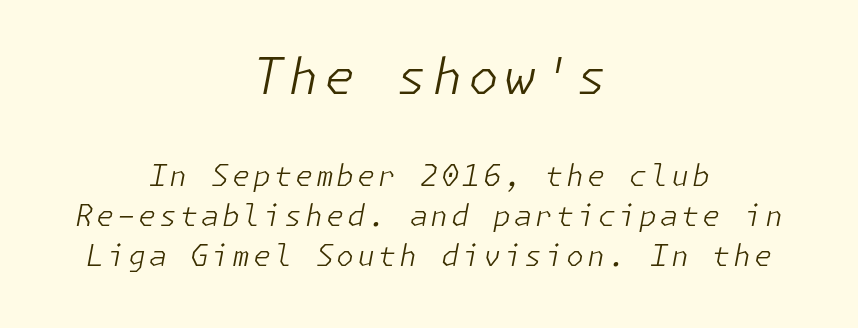
The image shows 50 px light type, italic (leaning right); set centered, normal line spacing (1.38x), not underlined; the first (top) block is 1.72x larger; low stroke contrast and a medium x-height.
